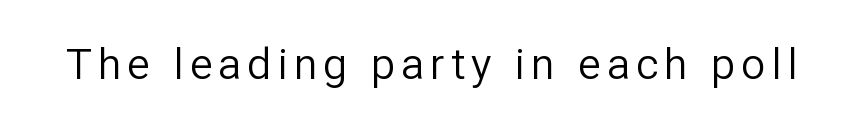
The image shows 43 px regular-weight sans-serif type, upright; set not underlined; low stroke contrast and a medium x-height.
